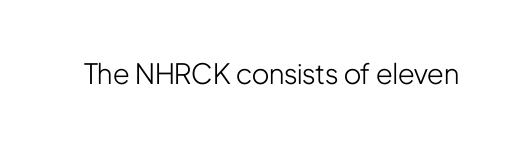
The image shows 28 px light, condensed sans-serif type, upright; set normal letter spacing, not underlined; low stroke contrast and a medium x-height.
